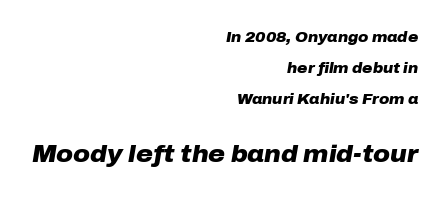
{"italic": "yes", "lean": "right", "slant_degrees": 10, "bold": "yes", "underline": "no", "align": "right", "line_spacing": "loose", "line_spacing_ratio": 2.23, "letter_spacing": "normal", "letter_spacing_em": 0.0, "larger_block": "second", "size_ratio": 1.64, "glyph_px": 23}
